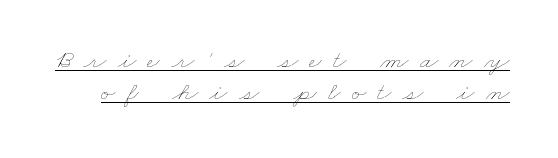
Like a heading marked for emphasis, these lines bear an underscore. These glyphs show unthickened strokes, regular width or finer. Between one letter and the next there's a generous, obvious gap.
